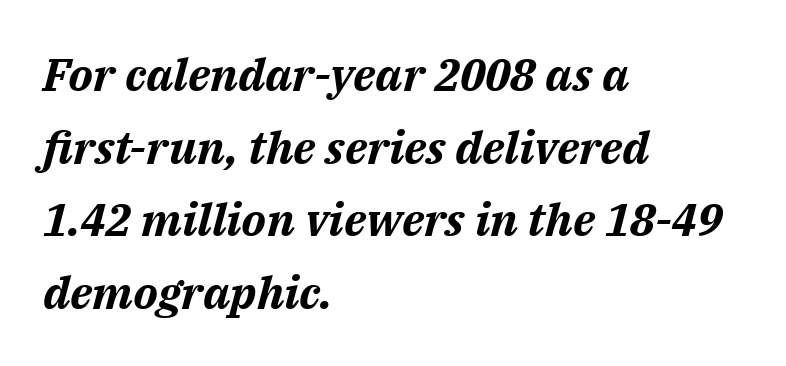
Q: Is the text bold? A: Yes.
Q: Is the text italic (slanted)? A: Yes, it leans right by about 14 degrees.
Q: Is the text underlined? A: No.
Q: How is the paragraph aligned? A: Left-aligned.
Q: Is the spacing between letters normal or unusually wide? A: Normal.
Q: Is the spacing between lines tight, normal or loose? A: Normal.
Q: Width (condensed, normal, or wide)? A: Normal.
Q: Stroke contrast? A: Medium.
Q: x-height? A: Medium.
Q: Monospaced? A: No.
